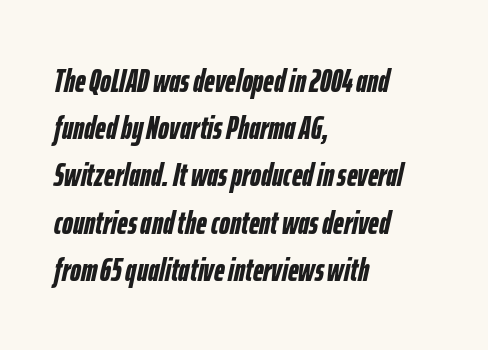
The image shows 33 px semibold, condensed type, italic (leaning right); set left-aligned, normal line spacing (1.43x), normal letter spacing, not underlined; low stroke contrast and a medium x-height.
